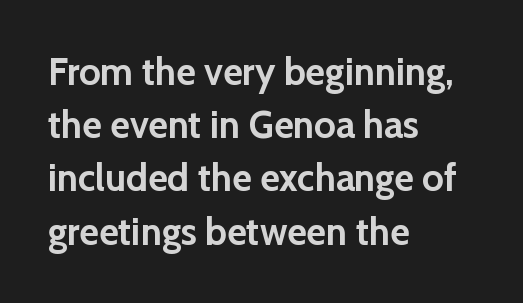
Set as a true bold cut, around the 700 mark. This sample uses plain, unmodified letter spacing. The area under the type is left untouched. Interline gaps are of average width in this sample.
